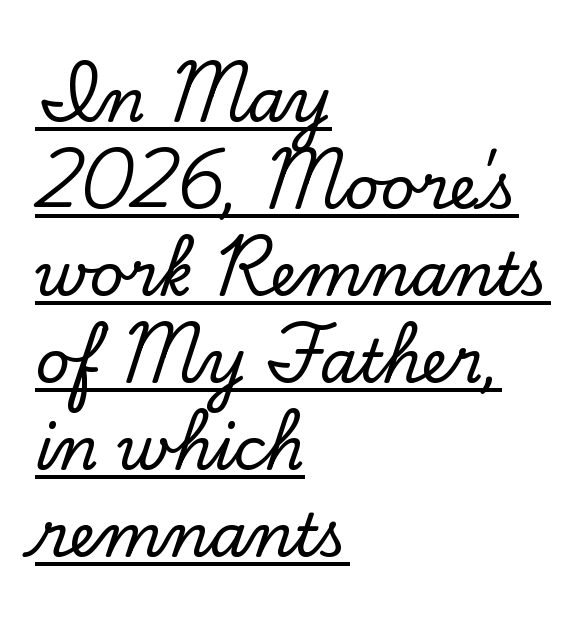
Q: Is the text italic (slanted)? A: Yes.
Q: Is the typeface a serif or a sans-serif typeface? A: Serif.
Q: Is the text underlined? A: Yes.
Q: How is the paragraph aligned? A: Left-aligned.
Q: Is the spacing between letters normal or unusually wide? A: Normal.
Q: Is the spacing between lines tight, normal or loose? A: Normal.
Q: Width (condensed, normal, or wide)? A: Normal.
Q: Stroke contrast? A: Low.
Q: x-height? A: Small.
Q: Monospaced? A: No.
